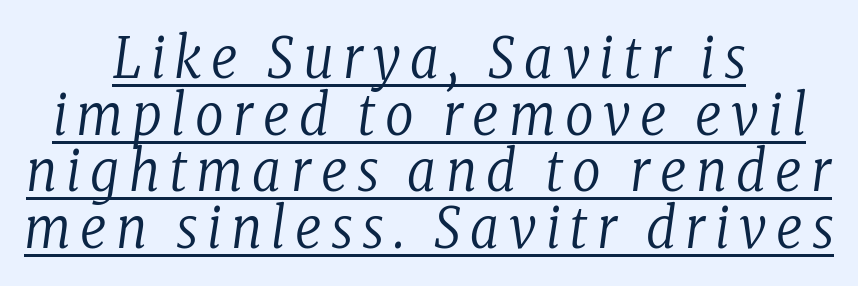
{"serif": "yes", "italic": "yes", "lean": "right", "slant_degrees": 8, "bold": "no", "weight": "regular", "width": "condensed", "stroke_contrast": "low", "x_height": "medium", "monospaced": "no", "underline": "yes", "align": "center", "line_spacing": "tight", "line_spacing_ratio": 1.01, "glyph_px": 56}
